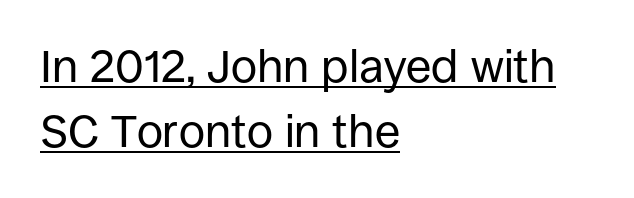
{"serif": "no", "italic": "no", "bold": "no", "weight": "regular", "width": "normal", "stroke_contrast": "low", "x_height": "large", "monospaced": "no", "underline": "yes", "align": "left", "line_spacing": "normal", "line_spacing_ratio": 1.41, "letter_spacing": "normal", "letter_spacing_em": 0.0, "glyph_px": 46}
